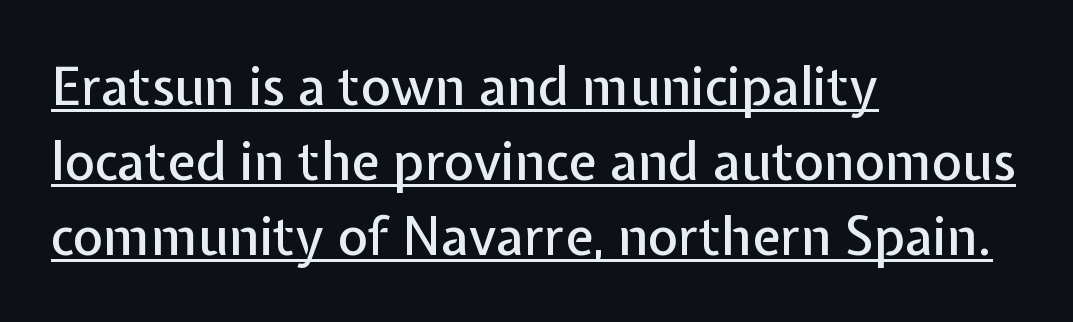
Q: Is the text italic (slanted)? A: No, it is upright.
Q: Is the typeface a serif or a sans-serif typeface? A: Sans-serif.
Q: Is the text underlined? A: Yes.
Q: How is the paragraph aligned? A: Left-aligned.
Q: Is the spacing between letters normal or unusually wide? A: Normal.
Q: Is the spacing between lines tight, normal or loose? A: Normal.
Q: Width (condensed, normal, or wide)? A: Normal.
Q: Stroke contrast? A: Low.
Q: x-height? A: Medium.
Q: Monospaced? A: No.
